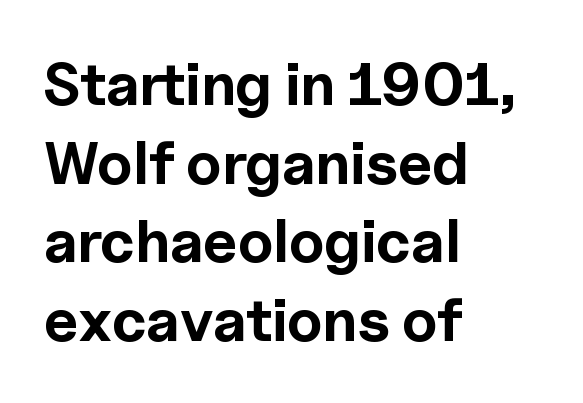
Q: Is the text bold? A: Yes.
Q: Is the text italic (slanted)? A: No, it is upright.
Q: Is the typeface a serif or a sans-serif typeface? A: Sans-serif.
Q: Is the text underlined? A: No.
Q: How is the paragraph aligned? A: Left-aligned.
Q: Is the spacing between letters normal or unusually wide? A: Normal.
Q: Is the spacing between lines tight, normal or loose? A: Normal.
Q: Width (condensed, normal, or wide)? A: Normal.
Q: x-height? A: Medium.
Q: Monospaced? A: No.
